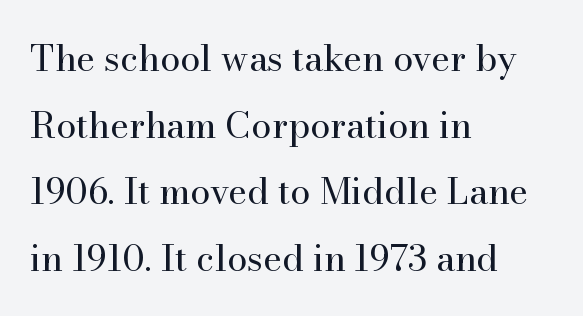
The image shows 36 px regular-weight serif type, upright; set left-aligned, line spacing 1.85x, normal letter spacing, not underlined; high stroke contrast and a small x-height.
